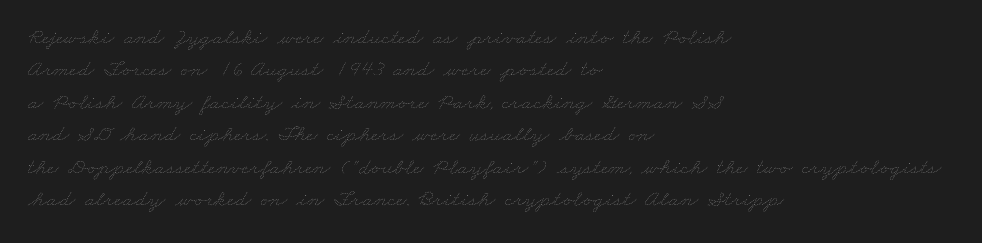
Q: Is the text bold? A: No.
Q: Is the text underlined? A: No.
Q: How is the paragraph aligned? A: Left-aligned.
Q: Is the spacing between letters normal or unusually wide? A: Normal.
Q: Is the spacing between lines tight, normal or loose? A: Normal.
